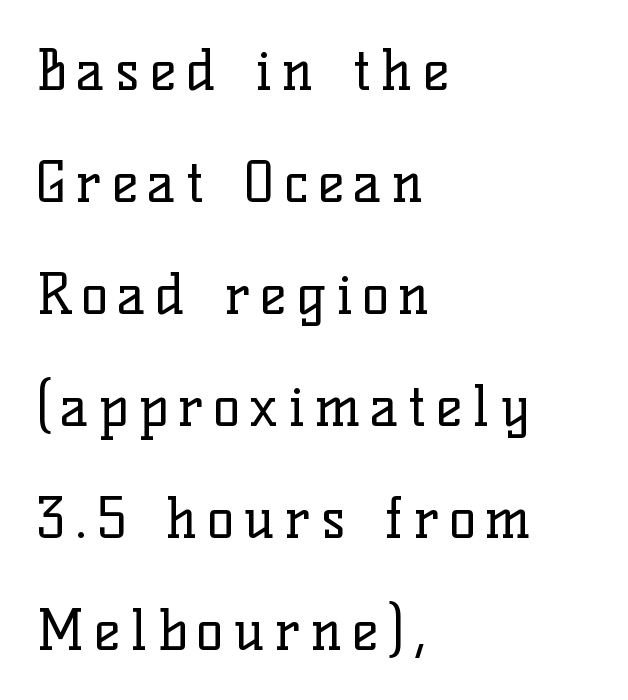
The image shows 56 px regular-weight serif type, upright; set left-aligned, loose line spacing (2.0x), not underlined; low stroke contrast and a medium x-height.
